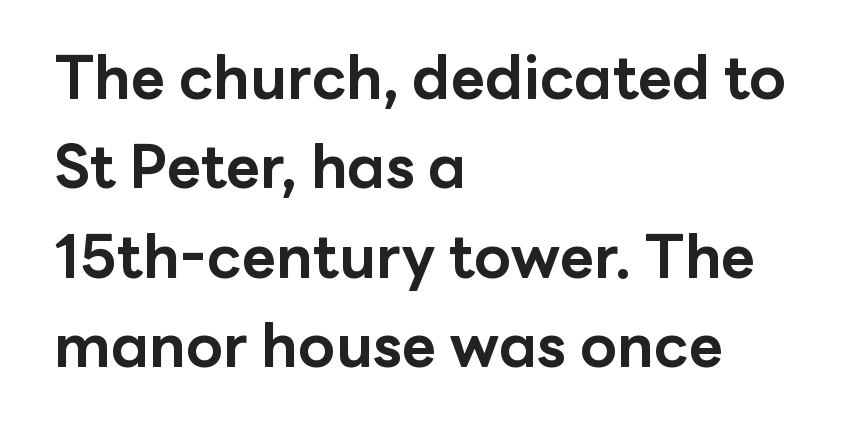
The image shows 60 px bold sans-serif type, upright; set left-aligned, normal line spacing (1.49x), normal letter spacing, not underlined; low stroke contrast and a medium x-height.
